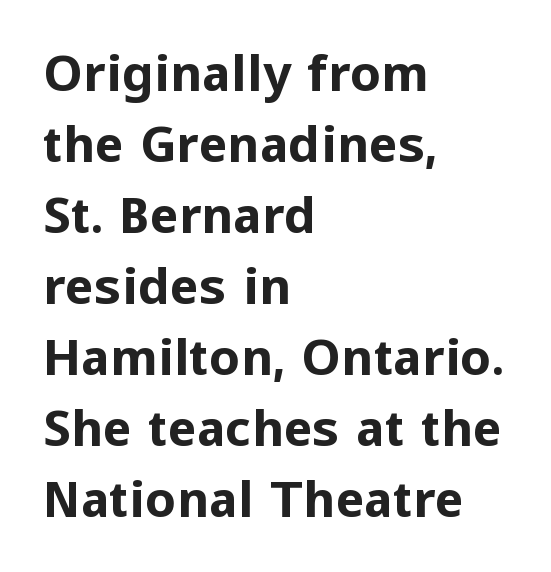
The baseline area is clear. Successive baselines arrive at the customary interval. How heavy is the stroke? Heavy — this is a bold. Is this a fixed-width face? No — the glyphs have proportional, varying widths.
